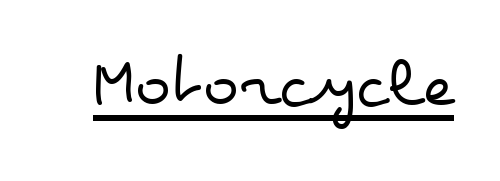
Check the space under the baseline: a stroke is drawn there. There is no visible air inserted between adjacent glyphs. Ordinary non-slanted type is in use. The passage shown is typed in a proportional face where columns would drift. The characters are drawn with everyday or finer stroke widths.
